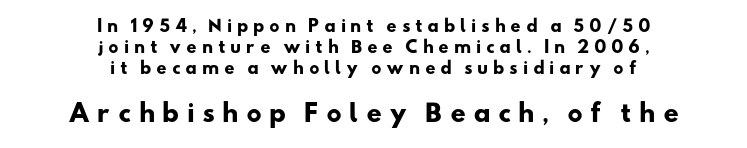
{"bold": "yes", "underline": "no", "align": "center", "line_spacing": "normal", "line_spacing_ratio": 1.32, "letter_spacing": "wide", "letter_spacing_em": 0.29, "larger_block": "second", "size_ratio": 1.5, "glyph_px": 24}
